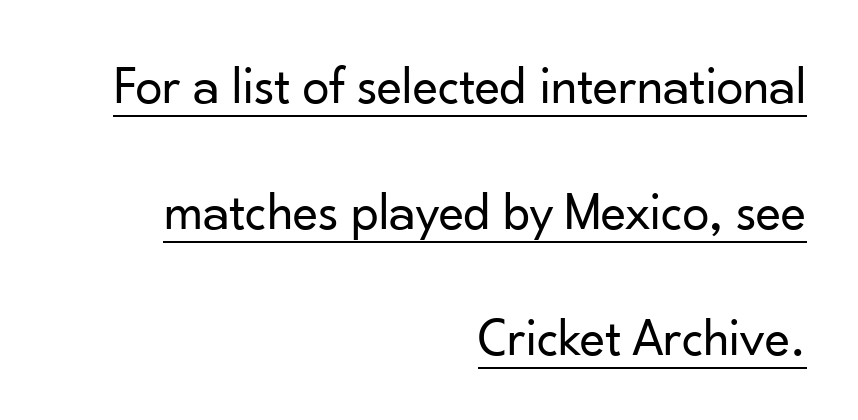
Q: Is the text bold? A: No.
Q: Is the text italic (slanted)? A: No, it is upright.
Q: Is the typeface a serif or a sans-serif typeface? A: Sans-serif.
Q: Is the text underlined? A: Yes.
Q: How is the paragraph aligned? A: Right-aligned.
Q: Is the spacing between letters normal or unusually wide? A: Normal.
Q: Is the spacing between lines tight, normal or loose? A: Loose.
Q: Width (condensed, normal, or wide)? A: Normal.
Q: Stroke contrast? A: Low.
Q: x-height? A: Small.
Q: Monospaced? A: No.
